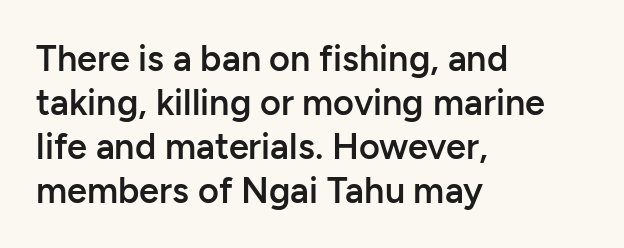
Q: Is the text bold? A: Semi-bold.
Q: Is the text italic (slanted)? A: No, it is upright.
Q: Is the typeface a serif or a sans-serif typeface? A: Sans-serif.
Q: Is the text underlined? A: No.
Q: How is the paragraph aligned? A: Left-aligned.
Q: Is the spacing between letters normal or unusually wide? A: Normal.
Q: Width (condensed, normal, or wide)? A: Normal.
Q: Stroke contrast? A: Low.
Q: x-height? A: Medium.
Q: Monospaced? A: No.
